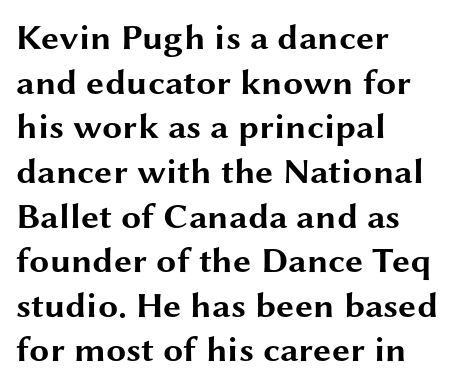
{"serif": "no", "italic": "no", "bold": "yes", "weight": "bold", "width": "wide", "stroke_contrast": "medium", "x_height": "medium", "monospaced": "no", "underline": "no", "align": "left", "line_spacing_ratio": 1.24, "letter_spacing": "normal", "letter_spacing_em": 0.0, "glyph_px": 36}
